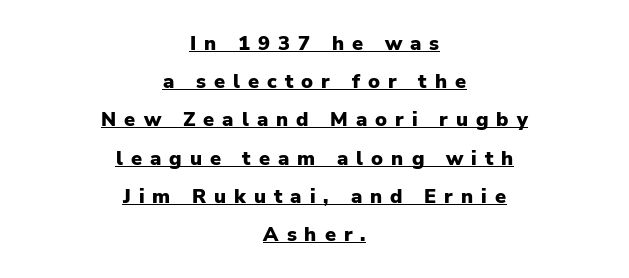
{"italic": "no", "bold": "yes", "underline": "yes", "align": "center", "line_spacing": "loose", "line_spacing_ratio": 1.91, "letter_spacing": "wide", "letter_spacing_em": 0.4, "glyph_px": 20}
